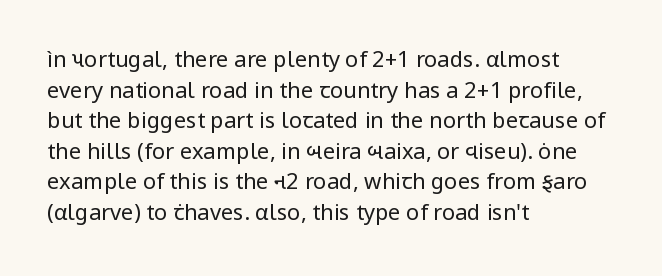
The image shows 22 px text type, upright; set left-aligned, normal line spacing (1.39x), normal letter spacing, not underlined.
